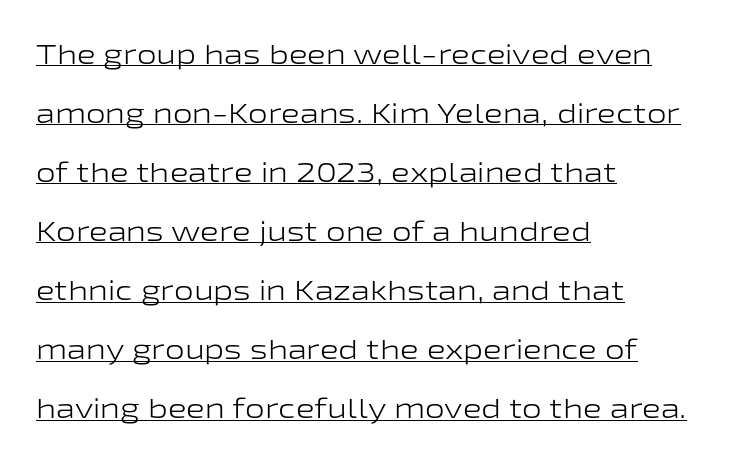
The image shows 28 px light, wide sans-serif type, upright; set left-aligned, loose line spacing (2.11x), normal letter spacing, underlined; low stroke contrast and a medium x-height.
